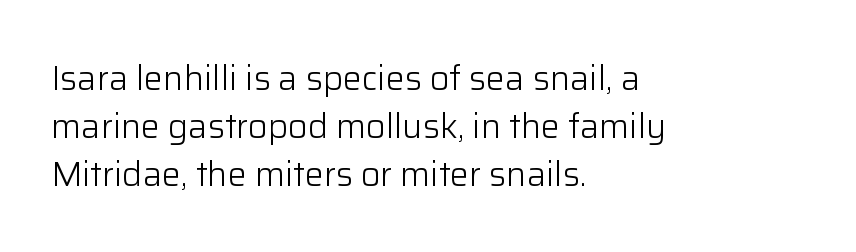
The image shows 34 px light sans-serif type, upright; set left-aligned, normal line spacing (1.41x), normal letter spacing, not underlined; low stroke contrast and a medium x-height.
